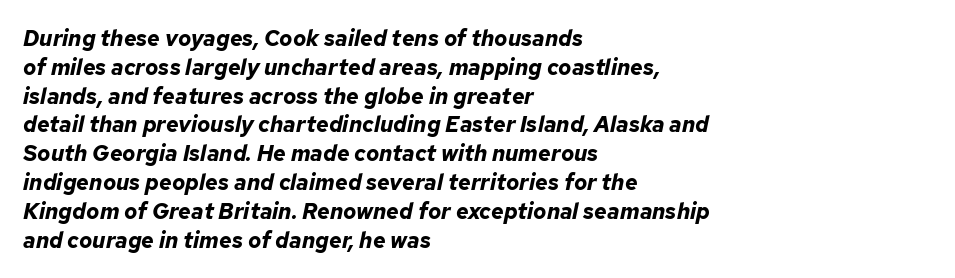
The image shows 22 px bold type, italic (leaning right); set left-aligned, normal line spacing (1.31x), normal letter spacing, not underlined.
